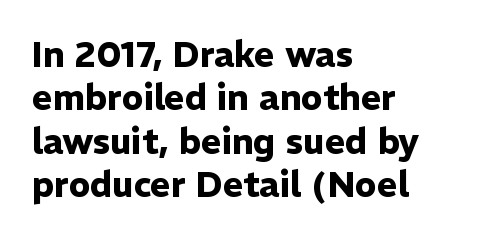
{"serif": "no", "italic": "no", "bold": "yes", "weight": "heavy", "width": "normal", "stroke_contrast": "low", "x_height": "medium", "monospaced": "no", "underline": "no", "align": "left", "line_spacing_ratio": 1.24, "letter_spacing": "normal", "letter_spacing_em": 0.0, "glyph_px": 35}
